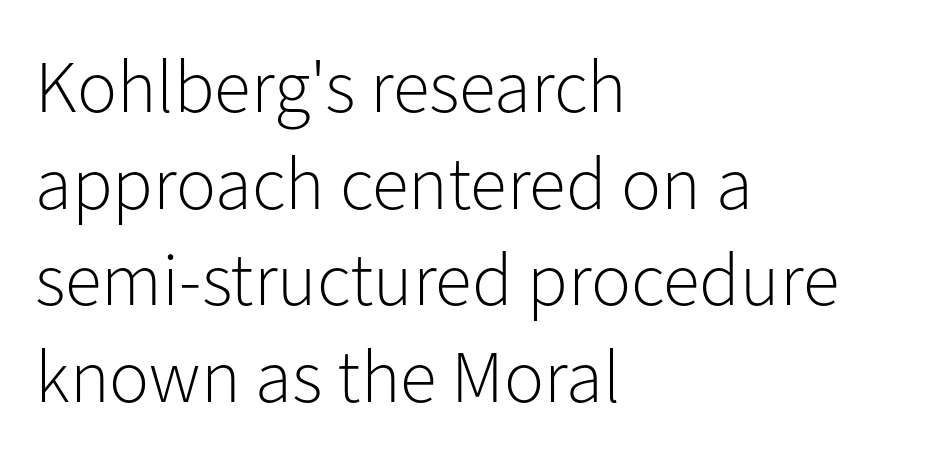
{"serif": "no", "italic": "no", "bold": "no", "weight": "light", "width": "normal", "stroke_contrast": "low", "x_height": "medium", "monospaced": "no", "underline": "no", "align": "left", "line_spacing": "normal", "line_spacing_ratio": 1.29, "letter_spacing": "normal", "letter_spacing_em": 0.0, "glyph_px": 75}
